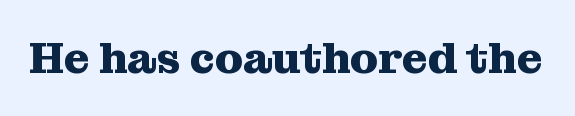
Q: Is the text bold? A: Yes.
Q: Is the text italic (slanted)? A: No, it is upright.
Q: Is the typeface a serif or a sans-serif typeface? A: Serif.
Q: Is the text underlined? A: No.
Q: Is the spacing between letters normal or unusually wide? A: Normal.
Q: Width (condensed, normal, or wide)? A: Normal.
Q: Stroke contrast? A: Medium.
Q: x-height? A: Medium.
Q: Monospaced? A: No.
